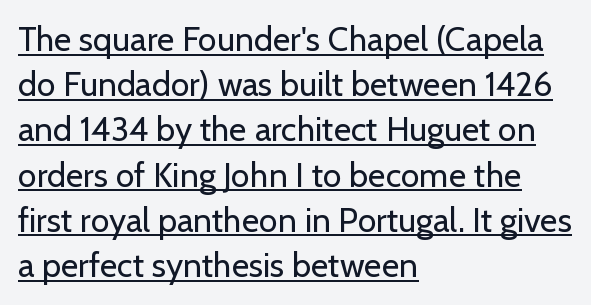
The image shows 34 px regular-weight sans-serif type, upright; set left-aligned, normal line spacing (1.33x), normal letter spacing, underlined; low stroke contrast and a medium x-height.
